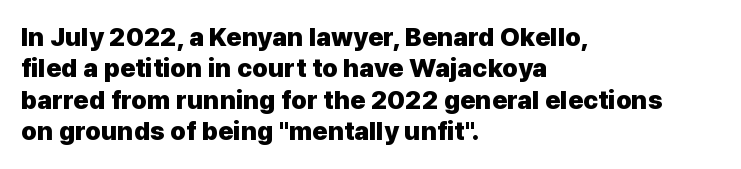
Q: Is the text bold? A: Yes.
Q: Is the text italic (slanted)? A: No, it is upright.
Q: Is the text underlined? A: No.
Q: How is the paragraph aligned? A: Left-aligned.
Q: Is the spacing between letters normal or unusually wide? A: Normal.
